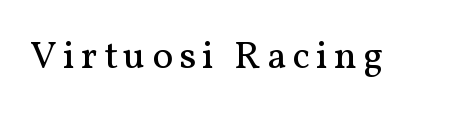
The image shows 39 px regular-weight serif type, upright; set not underlined; medium stroke contrast and a medium x-height.
